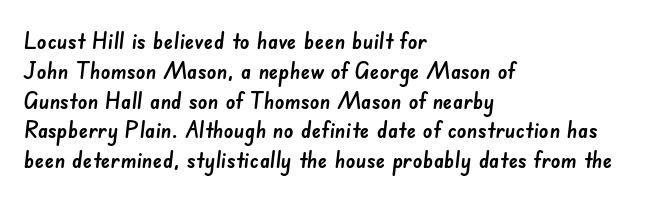
{"underline": "no", "align": "left", "line_spacing_ratio": 1.24, "letter_spacing": "normal", "letter_spacing_em": 0.0, "glyph_px": 24}
